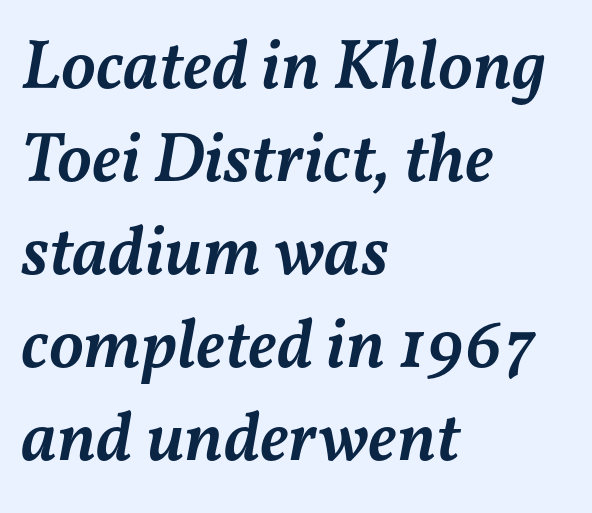
{"italic": "yes", "lean": "right", "slant_degrees": 11, "bold": "semi", "weight": "semibold", "width": "normal", "stroke_contrast": "medium", "x_height": "medium", "monospaced": "no", "underline": "no", "align": "left", "line_spacing": "normal", "line_spacing_ratio": 1.33, "letter_spacing": "normal", "letter_spacing_em": 0.0, "glyph_px": 70}
